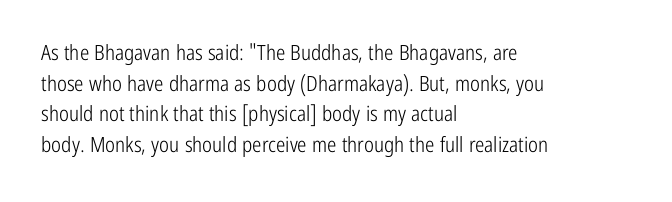
The strip under each line holds only bare page. The lines in this sample share a left origin and differ only in where they stop. The block of text has a typical density, with ordinary space between rows. A typesetter would call this zero additional tracking. Each stroke keeps to a modest, everyday thickness or less. Style check: upright.
